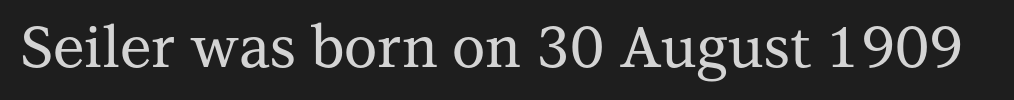
Serif or sans? Serif — the stroke terminals have little feet. The passage shown is typed in a proportional face where columns would drift. Quick note: not italic, upright. Observe the ordinary spacing: letters are neighbours, not strangers.
